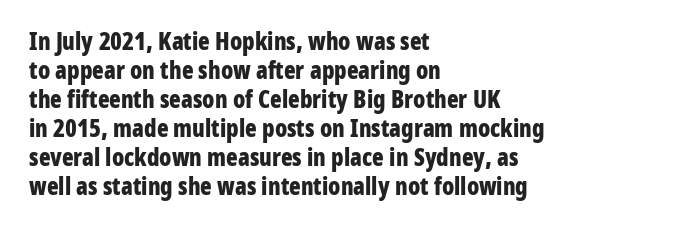
Bold? Absolutely — the strokes are thick and heavy. These lines are set flush left with a ragged right edge. Each row of text sits above clean, open space. There is no visible air inserted between adjacent glyphs. The type sits square on the baseline with zero lean.
